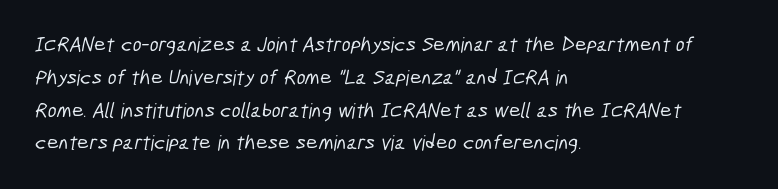
Q: Is the text underlined? A: No.
Q: How is the paragraph aligned? A: Left-aligned.
Q: Is the spacing between letters normal or unusually wide? A: Normal.
Q: Is the spacing between lines tight, normal or loose? A: Normal.
